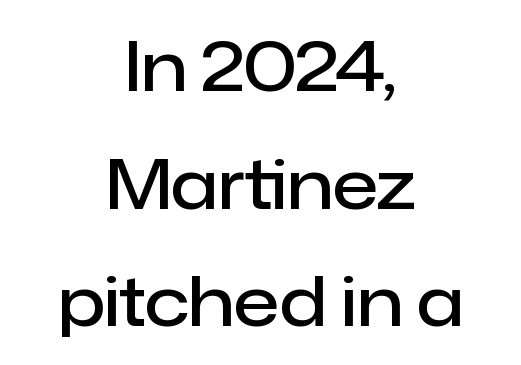
Q: Is the text bold? A: Semi-bold.
Q: Is the text italic (slanted)? A: No, it is upright.
Q: Is the typeface a serif or a sans-serif typeface? A: Sans-serif.
Q: Is the text underlined? A: No.
Q: How is the paragraph aligned? A: Centered.
Q: Is the spacing between letters normal or unusually wide? A: Normal.
Q: Width (condensed, normal, or wide)? A: Normal.
Q: Stroke contrast? A: Low.
Q: x-height? A: Medium.
Q: Monospaced? A: No.
